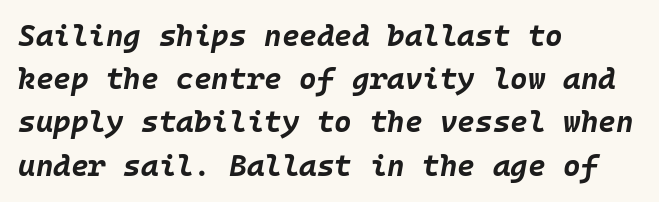
The baseline area is clear. How heavy is the stroke? Heavy — this is a bold. These lines were composed using italics. Rows of type keep a routine distance in the vertical direction. How are the letters spaced? Ordinarily, with no added tracking. The passage shown is typed in a monospace face where columns stay perfectly aligned.
